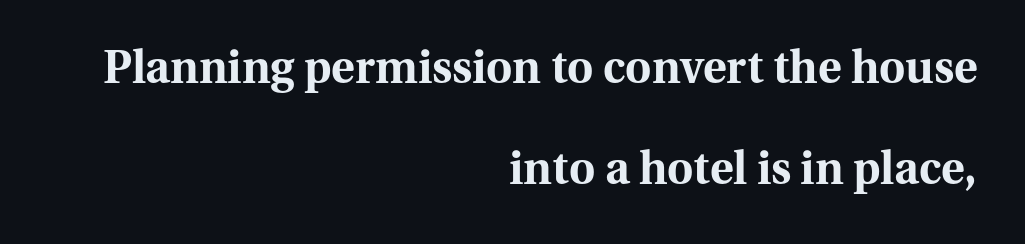
{"serif": "yes", "italic": "no", "bold": "yes", "weight": "bold", "width": "normal", "stroke_contrast": "medium", "x_height": "medium", "monospaced": "no", "underline": "no", "align": "right", "line_spacing": "loose", "line_spacing_ratio": 2.25, "letter_spacing": "normal", "letter_spacing_em": 0.0, "glyph_px": 45}
